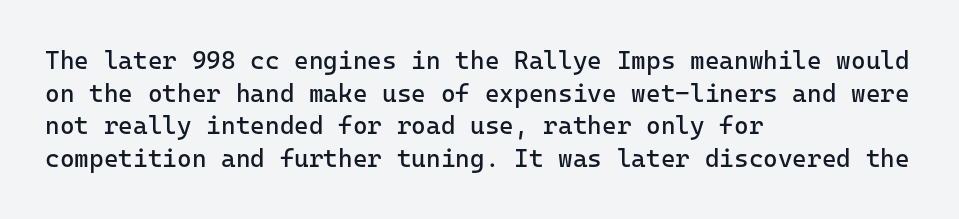
{"italic": "no", "bold": "no", "underline": "no", "align": "left", "line_spacing": "normal", "line_spacing_ratio": 1.31, "letter_spacing": "normal", "letter_spacing_em": 0.0, "glyph_px": 25}
